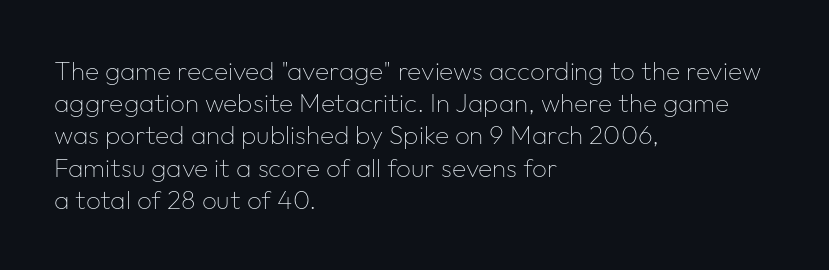
Q: Is the text bold? A: No.
Q: Is the text italic (slanted)? A: No, it is upright.
Q: Is the text underlined? A: No.
Q: How is the paragraph aligned? A: Left-aligned.
Q: Is the spacing between letters normal or unusually wide? A: Normal.
